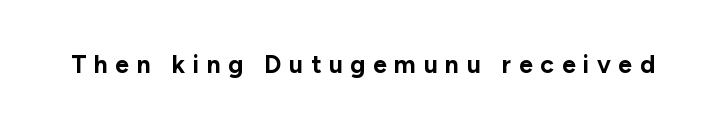
The image shows 25 px bold type, upright; set unusually wide letter spacing (+0.3 em), not underlined.
